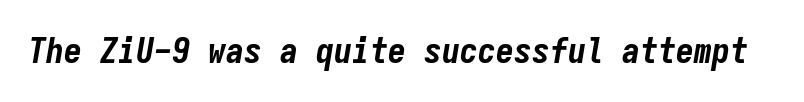
{"italic": "yes", "lean": "right", "slant_degrees": 9, "bold": "yes", "weight": "bold", "width": "condensed", "stroke_contrast": "low", "x_height": "medium", "monospaced": "yes", "underline": "no", "letter_spacing": "normal", "letter_spacing_em": 0.0, "glyph_px": 36}
